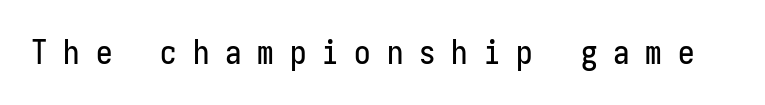
Q: Is the text italic (slanted)? A: No, it is upright.
Q: Is the typeface a serif or a sans-serif typeface? A: Sans-serif.
Q: Is the text underlined? A: No.
Q: Is the spacing between letters normal or unusually wide? A: Unusually wide.
Q: Width (condensed, normal, or wide)? A: Condensed.
Q: Stroke contrast? A: Low.
Q: x-height? A: Medium.
